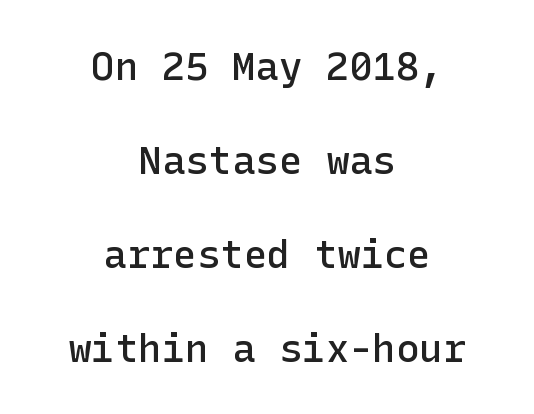
The image shows 39 px semibold sans-serif type, upright; set centered, loose line spacing (2.41x), normal letter spacing, not underlined; low stroke contrast and a medium x-height.
